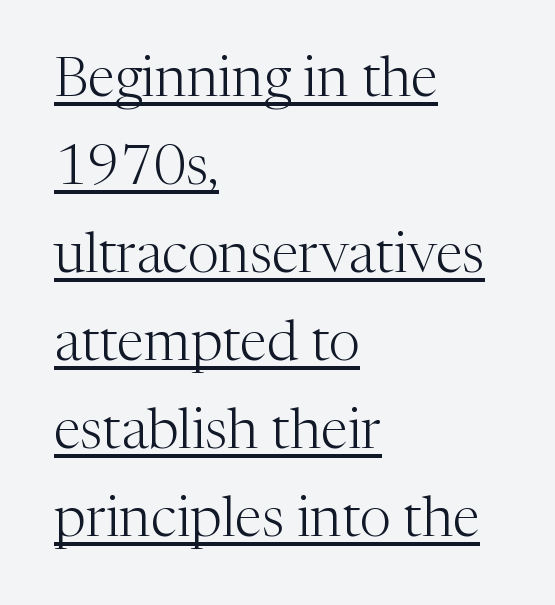
Q: Is the text bold? A: No.
Q: Is the text italic (slanted)? A: No, it is upright.
Q: Is the typeface a serif or a sans-serif typeface? A: Serif.
Q: Is the text underlined? A: Yes.
Q: How is the paragraph aligned? A: Left-aligned.
Q: Is the spacing between letters normal or unusually wide? A: Normal.
Q: Is the spacing between lines tight, normal or loose? A: Normal.
Q: Width (condensed, normal, or wide)? A: Normal.
Q: Stroke contrast? A: Medium.
Q: x-height? A: Medium.
Q: Monospaced? A: No.
